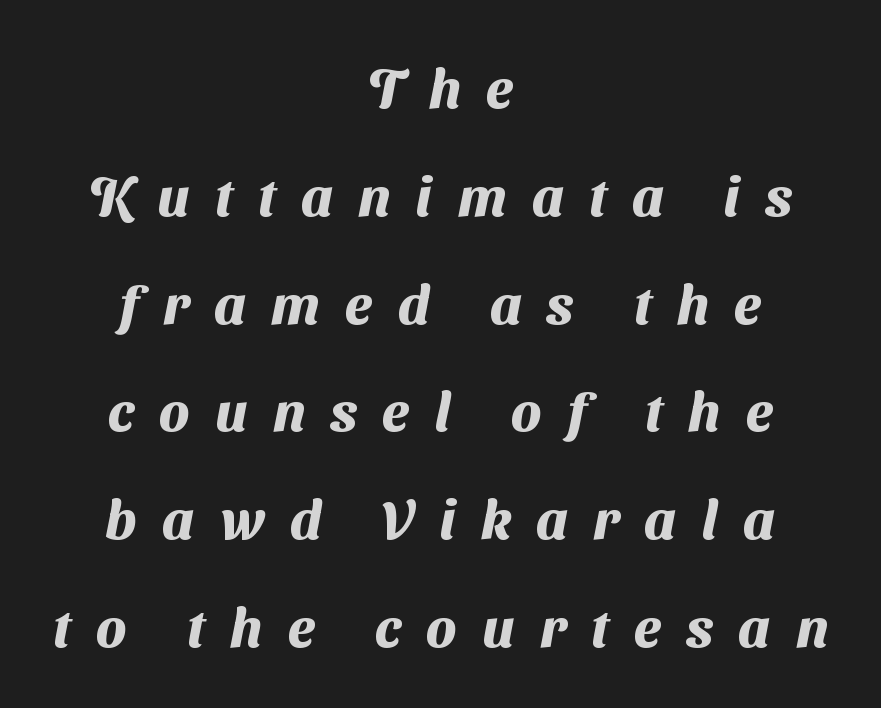
The image shows 55 px heavy sans-serif type; set centered, loose line spacing (1.96x), unusually wide letter spacing (+0.46 em), not underlined; medium stroke contrast and a medium x-height.
